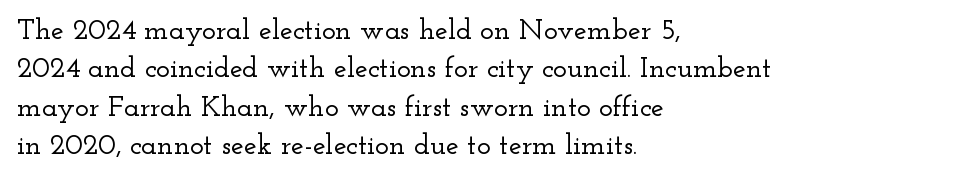
{"serif": "yes", "italic": "no", "width": "wide", "stroke_contrast": "low", "x_height": "small", "monospaced": "no", "underline": "no", "align": "left", "line_spacing": "normal", "line_spacing_ratio": 1.32, "letter_spacing": "normal", "letter_spacing_em": 0.0, "glyph_px": 29}
